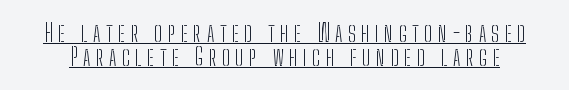
Q: Is the text bold? A: No.
Q: Is the text italic (slanted)? A: No, it is upright.
Q: Is the text underlined? A: Yes.
Q: Is the spacing between letters normal or unusually wide? A: Unusually wide.
Q: Is the spacing between lines tight, normal or loose? A: Tight.
